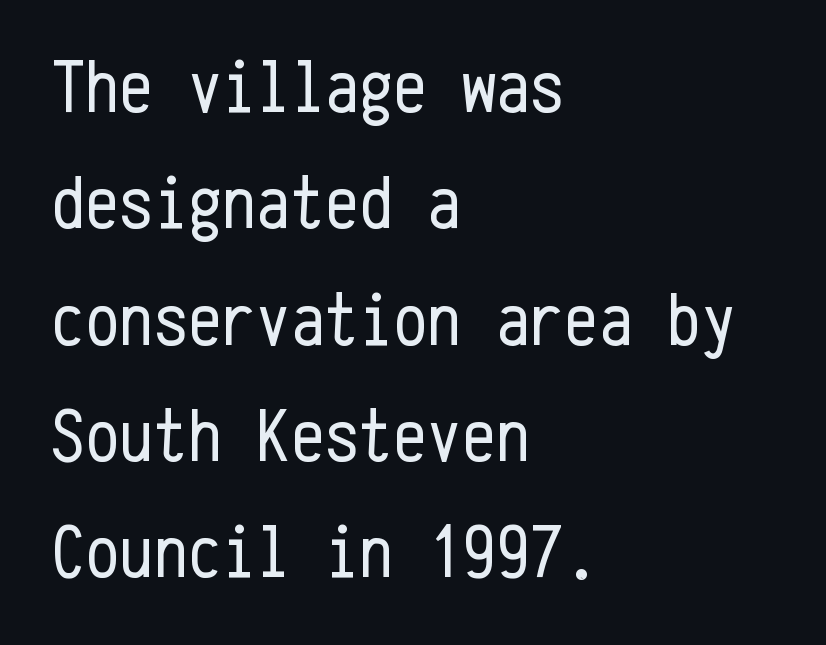
{"serif": "no", "italic": "no", "bold": "no", "weight": "regular", "width": "condensed", "stroke_contrast": "low", "x_height": "medium", "monospaced": "yes", "underline": "no", "align": "left", "line_spacing": "normal", "line_spacing_ratio": 1.53, "letter_spacing": "normal", "letter_spacing_em": 0.0, "glyph_px": 76}
